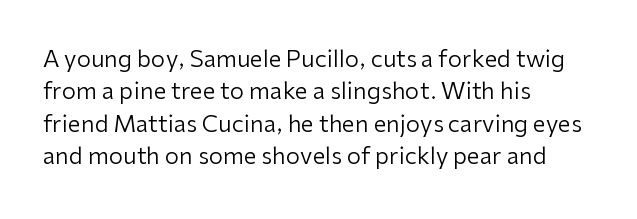
The tracking reads as untouched default to a designer's eye. Layout note: lines flush left. Students, observe: this is what conventionally led text looks like. Underline: absent.
